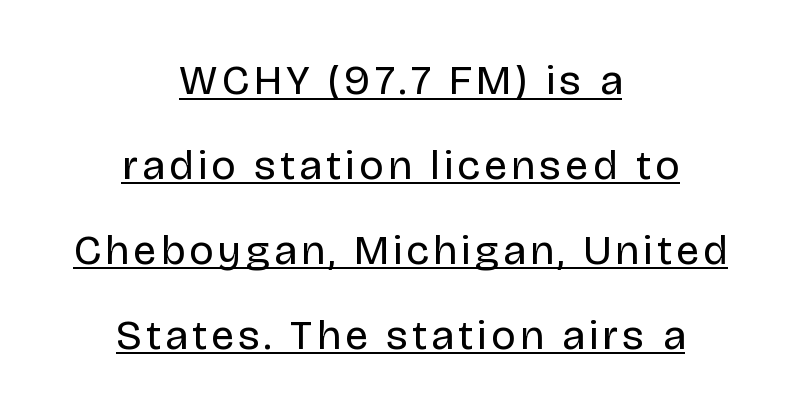
Quick note: interline space is abundant. Unlike italic type, these characters show no tilt at all. If you folded the block vertically in half, each line would mirror itself in length. The typesetting does not lean heavy: it is not bold. No feet cap the strokes, marking this as sans-serif type.
